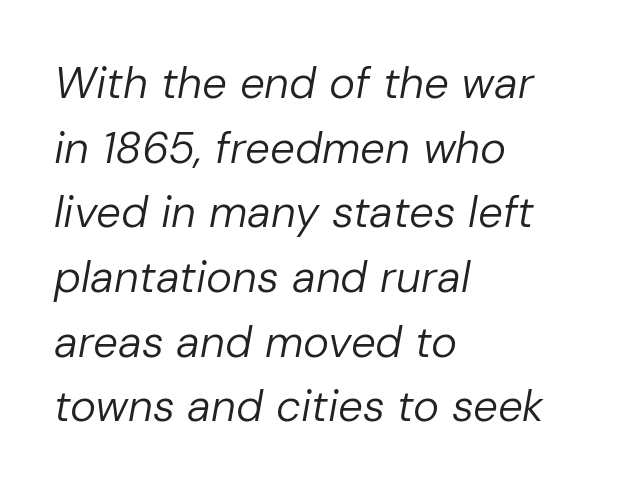
The strokes carry an ordinary text weight at most. Here the designer chose a conventional face with non-uniform glyph widths. This is oblique type, the kind used for emphasis or titles. Each word holds together tightly as a unit, with standard inter-letter gaps. Reading down the column, the eye jumps a familiar distance to each next line. The space directly below the letters is spotless.
